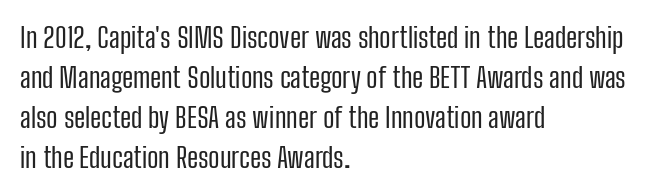
Tracking value appears to be zero — textbook default spacing. When letters stand straight like this, we call the style roman or upright. The typesetting does not lean heavy: it is not bold. Does the type have serifs? No, each stem ends abruptly.
